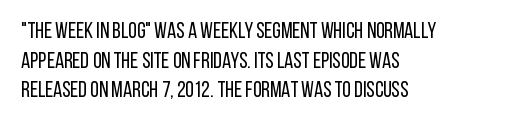
Unmarked baselines from the first word to the last. The designer left line spacing at the default. The rendering anchors every line to the left-hand side. The gaps between neighbouring characters are ordinary and unremarkable. The type sits square on the baseline with zero lean.
